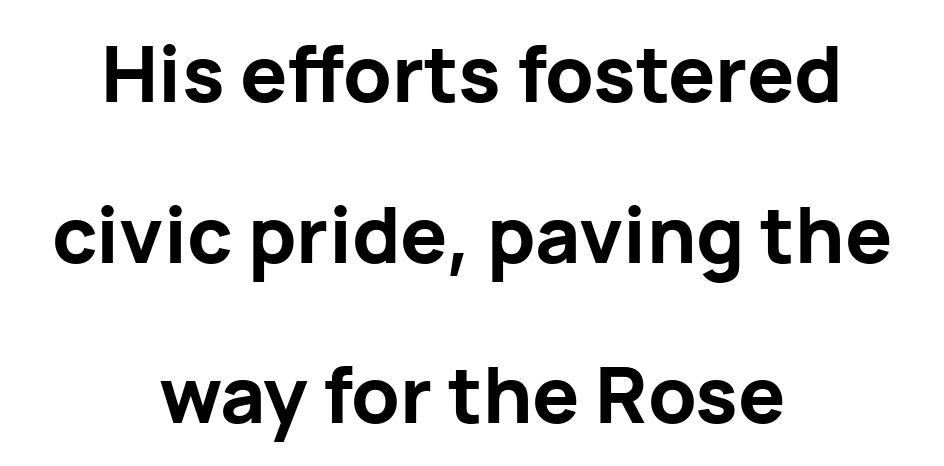
The image shows 78 px bold sans-serif type, upright; set centered, loose line spacing (2.06x), normal letter spacing, not underlined; low stroke contrast and a medium x-height.
